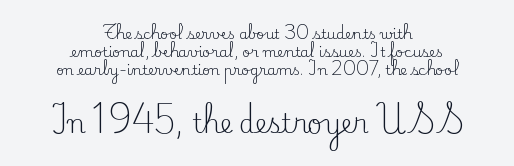
Honestly, the row spacing looks completely unremarkable. The rendering positions every line midway between the sides. No extra ink here — the face is not bold. Block two is the big one; block one sits smaller above it.
